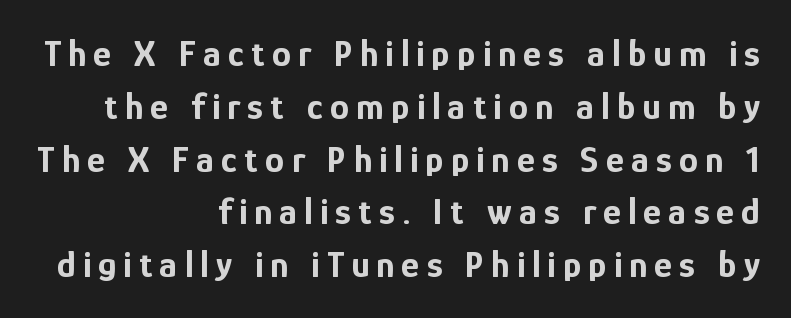
{"serif": "no", "italic": "no", "bold": "yes", "weight": "bold", "width": "condensed", "stroke_contrast": "low", "x_height": "medium", "monospaced": "no", "underline": "no", "align": "right", "line_spacing": "normal", "line_spacing_ratio": 1.39, "glyph_px": 38}
